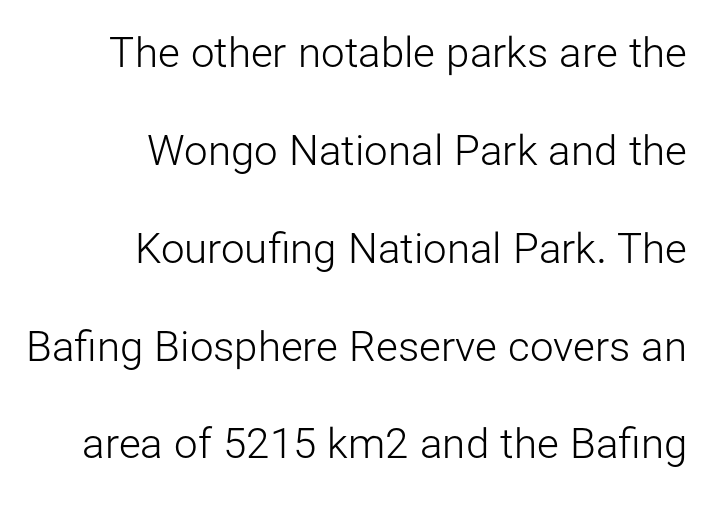
Q: Is the text bold? A: No.
Q: Is the text italic (slanted)? A: No, it is upright.
Q: Is the typeface a serif or a sans-serif typeface? A: Sans-serif.
Q: Is the text underlined? A: No.
Q: How is the paragraph aligned? A: Right-aligned.
Q: Is the spacing between letters normal or unusually wide? A: Normal.
Q: Is the spacing between lines tight, normal or loose? A: Loose.
Q: Width (condensed, normal, or wide)? A: Normal.
Q: Stroke contrast? A: Low.
Q: x-height? A: Medium.
Q: Monospaced? A: No.
